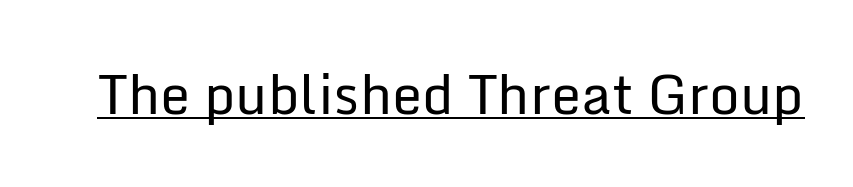
{"serif": "no", "italic": "no", "bold": "no", "weight": "regular", "width": "normal", "stroke_contrast": "low", "x_height": "medium", "monospaced": "no", "underline": "yes", "letter_spacing": "normal", "letter_spacing_em": 0.0, "glyph_px": 54}
